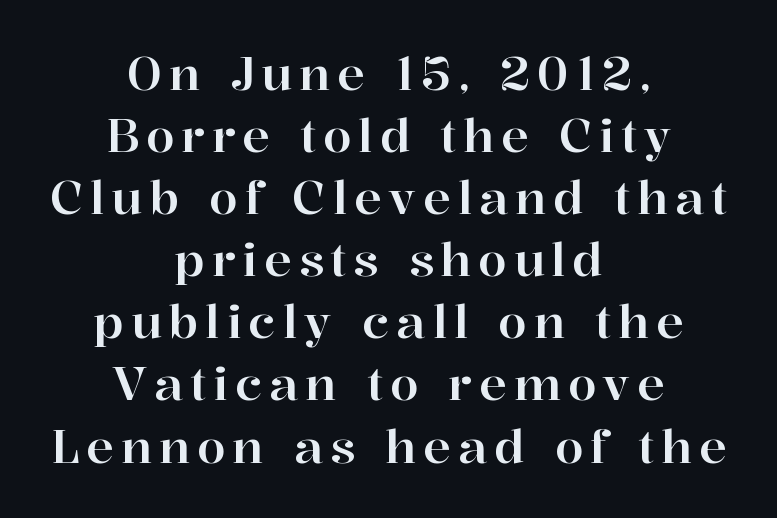
The image shows 46 px serif type, upright; set centered, normal line spacing (1.35x), not underlined; high stroke contrast and a medium x-height.
